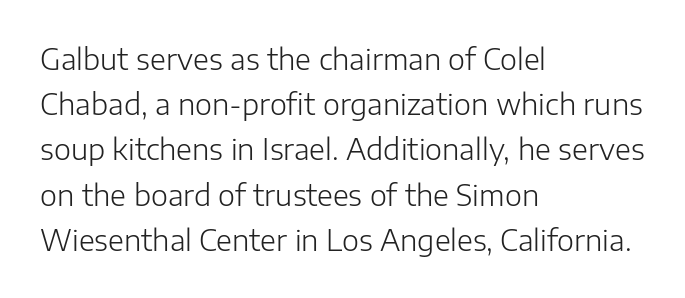
The image shows 29 px light sans-serif type, upright; set left-aligned, normal line spacing (1.56x), normal letter spacing, not underlined; low stroke contrast and a medium x-height.
